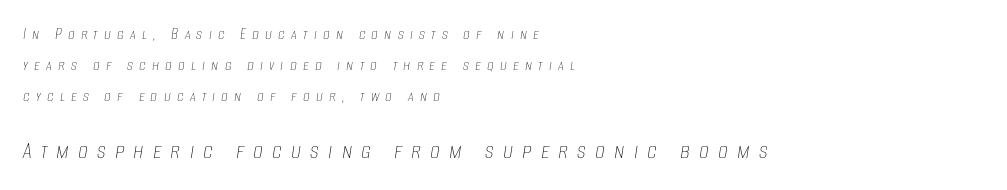
{"italic": "yes", "lean": "right", "slant_degrees": 8, "bold": "no", "underline": "no", "align": "left", "line_spacing_ratio": 1.81, "letter_spacing": "wide", "letter_spacing_em": 0.36, "larger_block": "second", "size_ratio": 1.47, "glyph_px": 25}
